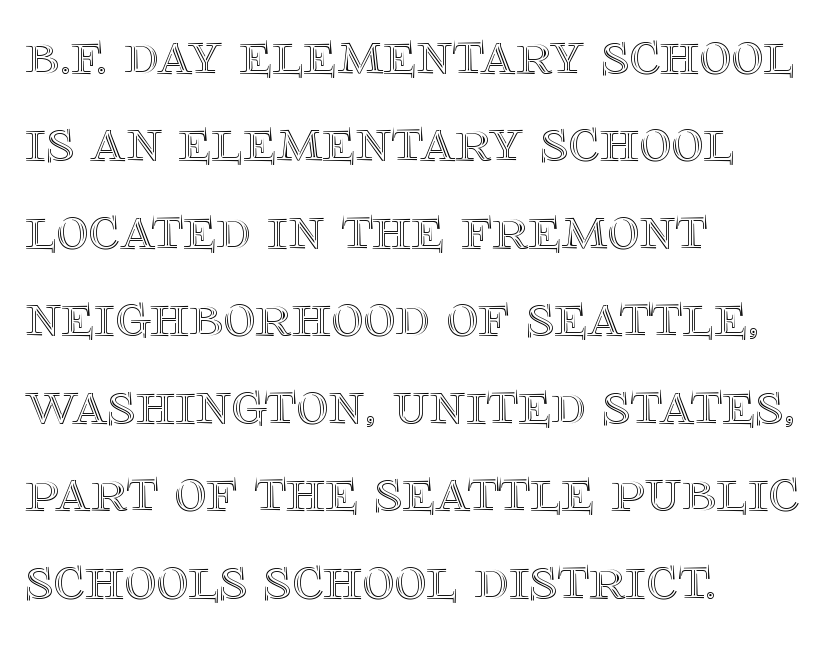
The image shows 62 px text type, upright; set left-aligned, normal line spacing (1.41x), normal letter spacing, not underlined; a large x-height.
